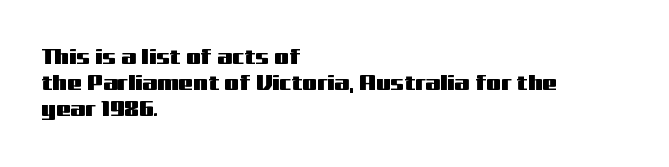
The image shows 21 px text type, upright; set left-aligned, line spacing 1.24x, normal letter spacing, not underlined.
